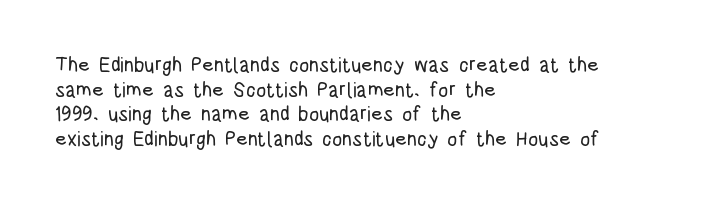
Q: Is the text italic (slanted)? A: No, it is upright.
Q: Is the text underlined? A: No.
Q: How is the paragraph aligned? A: Left-aligned.
Q: Is the spacing between letters normal or unusually wide? A: Normal.
